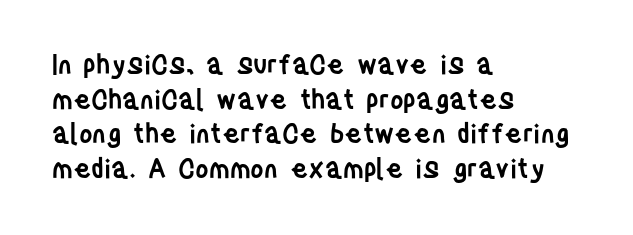
Q: Is the text bold? A: Semi-bold.
Q: Is the text italic (slanted)? A: No, it is upright.
Q: Is the text underlined? A: No.
Q: How is the paragraph aligned? A: Left-aligned.
Q: Is the spacing between letters normal or unusually wide? A: Normal.
Q: Is the spacing between lines tight, normal or loose? A: Normal.
